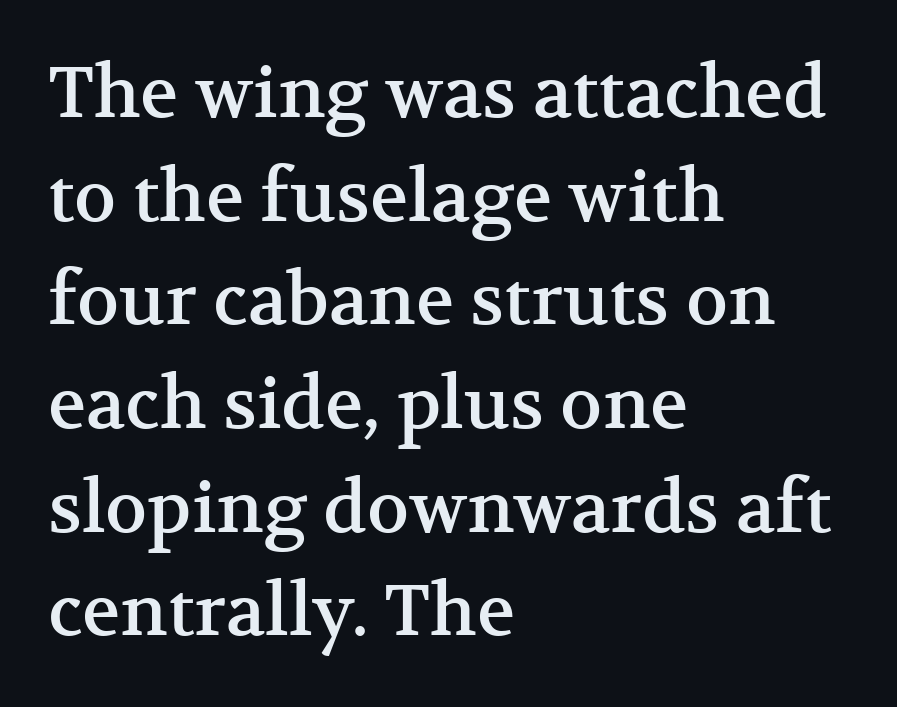
The image shows 71 px serif type, upright; set left-aligned, normal line spacing (1.46x), normal letter spacing, not underlined; medium stroke contrast and a medium x-height.
